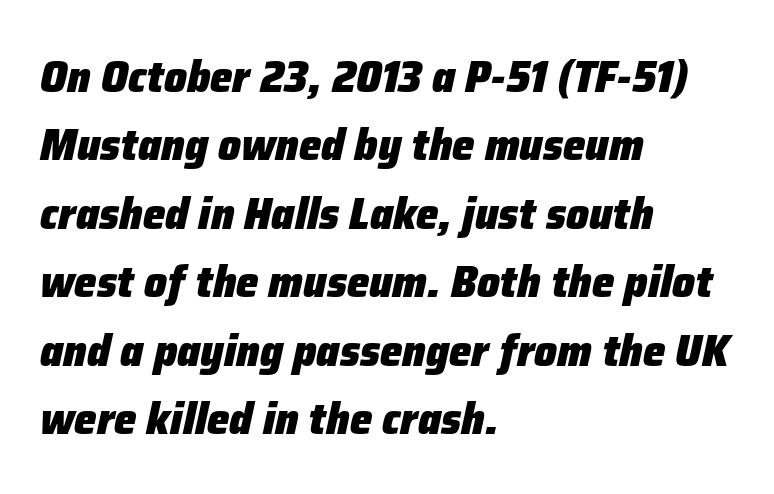
Is the block centered? No — it sits flush against the left margin. The designer left line spacing at the default. Designer's note — italics engaged. The letterforms sit shoulder to shoulder at normal distance.
